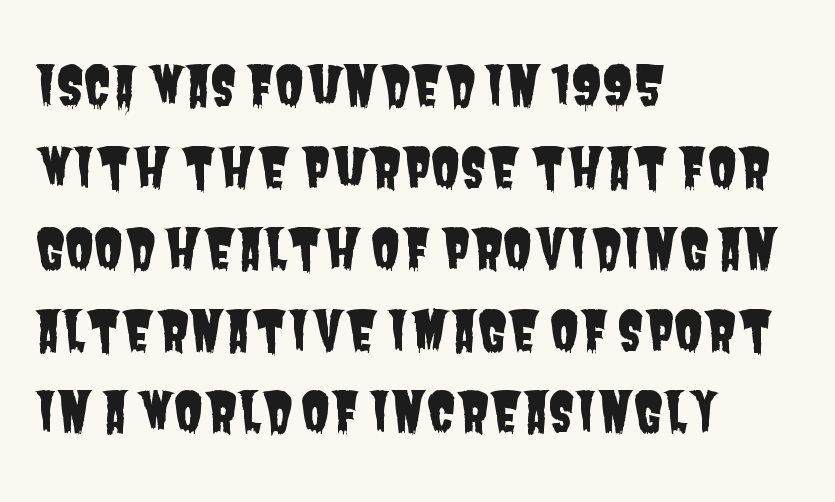
The image shows 54 px condensed sans-serif type; set left-aligned, normal line spacing (1.51x), normal letter spacing, not underlined; low stroke contrast and a large x-height.
